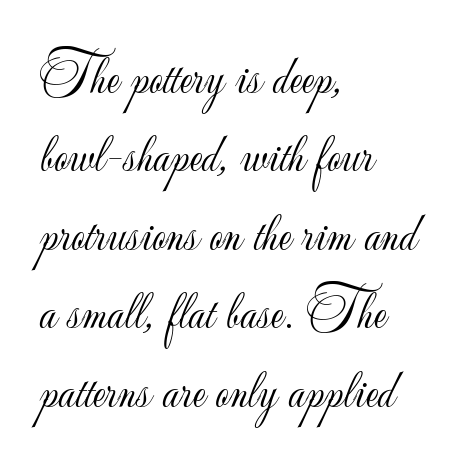
The image shows 53 px light sans-serif type; set left-aligned, normal line spacing (1.48x), normal letter spacing, not underlined; low stroke contrast and a small x-height.
